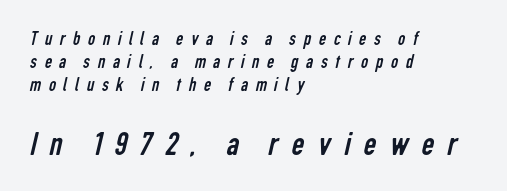
{"serif": "no", "bold": "no", "weight": "regular", "width": "condensed", "stroke_contrast": "low", "x_height": "medium", "monospaced": "no", "underline": "no", "align": "left", "line_spacing_ratio": 1.16, "letter_spacing": "wide", "letter_spacing_em": 0.38, "larger_block": "second", "size_ratio": 1.75, "glyph_px": 35}
